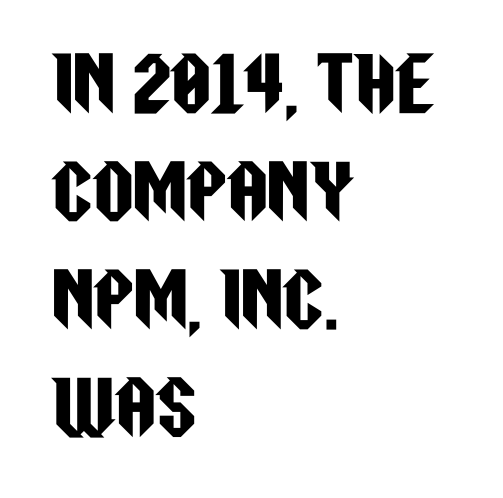
The image shows 71 px condensed sans-serif type, upright; set left-aligned, normal line spacing (1.52x), normal letter spacing, not underlined; low stroke contrast and a large x-height.
